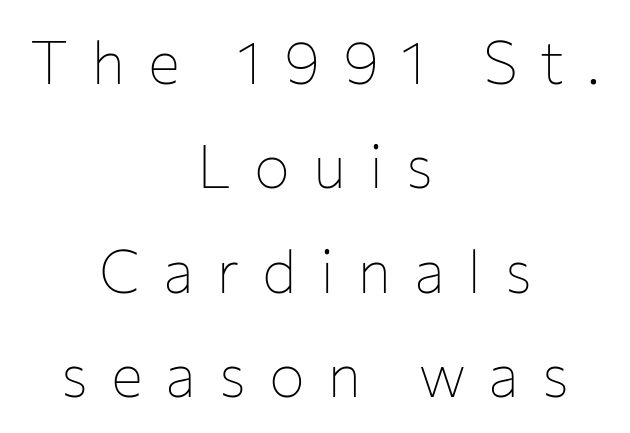
Q: Is the text bold? A: No.
Q: Is the text italic (slanted)? A: No, it is upright.
Q: Is the typeface a serif or a sans-serif typeface? A: Sans-serif.
Q: Is the text underlined? A: No.
Q: How is the paragraph aligned? A: Centered.
Q: Is the spacing between letters normal or unusually wide? A: Unusually wide.
Q: Width (condensed, normal, or wide)? A: Normal.
Q: Stroke contrast? A: Low.
Q: x-height? A: Medium.
Q: Monospaced? A: No.
